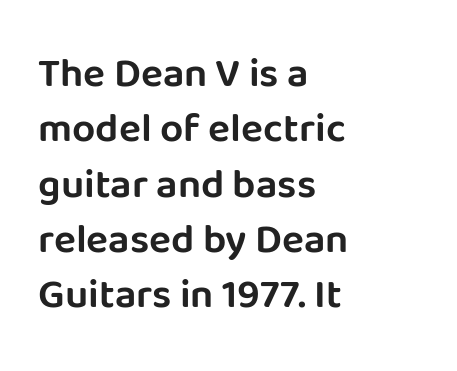
This rendering uses left alignment, leaving the right contour irregular. Notice how the stems are strictly vertical — no italics here. Is there much room between lines? A standard amount, neither cramped nor airy. The letters advance in unequal steps, a hallmark of proportional type. Does extra space separate the letters? No, they use regular spacing. The designer went with a sans here, leaving each stem footless.
